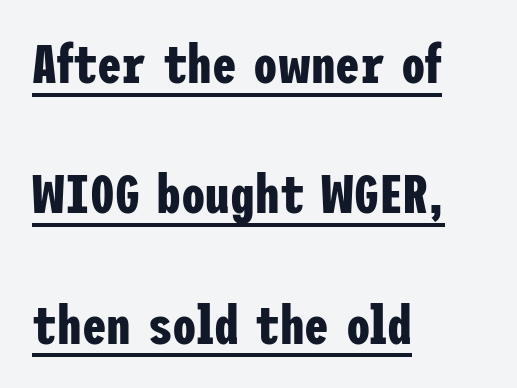
{"serif": "no", "italic": "no", "bold": "yes", "weight": "bold", "width": "condensed", "stroke_contrast": "low", "x_height": "medium", "underline": "yes", "align": "left", "line_spacing": "loose", "line_spacing_ratio": 2.37, "letter_spacing": "normal", "letter_spacing_em": 0.0, "glyph_px": 55}
